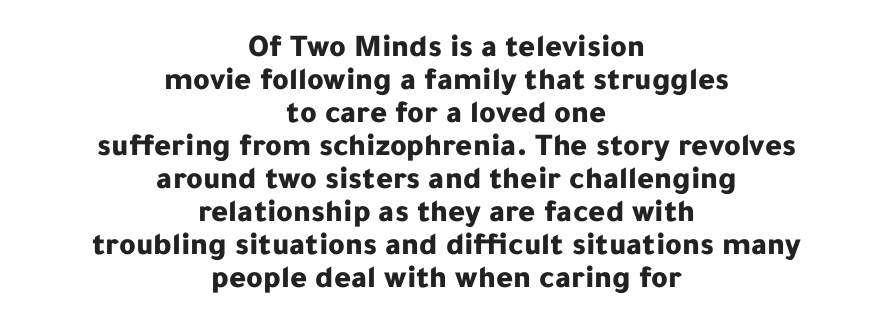
Characters remain perfectly vertical along every line. The sample has been set heavy, in full bold. The rag falls on both sides of this text block equally. Observe the absence of serifs on each vertical stroke in this sample. How would I describe the line gaps? Narrow and economical.
